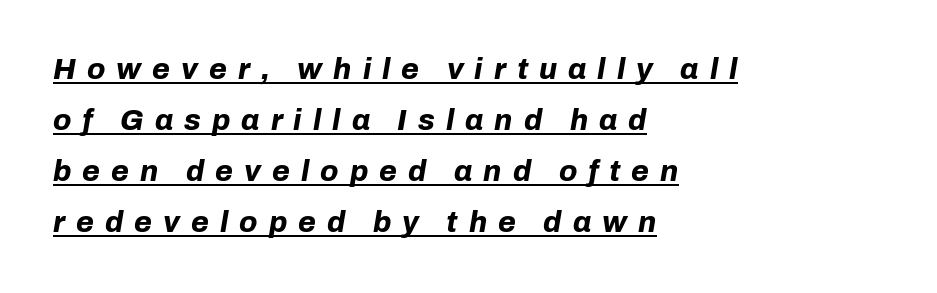
Q: Is the text bold? A: Yes.
Q: Is the text italic (slanted)? A: Yes, it leans right by about 10 degrees.
Q: Is the text underlined? A: Yes.
Q: How is the paragraph aligned? A: Left-aligned.
Q: Is the spacing between letters normal or unusually wide? A: Unusually wide.
Q: Width (condensed, normal, or wide)? A: Normal.
Q: Stroke contrast? A: Low.
Q: x-height? A: Medium.
Q: Monospaced? A: No.
